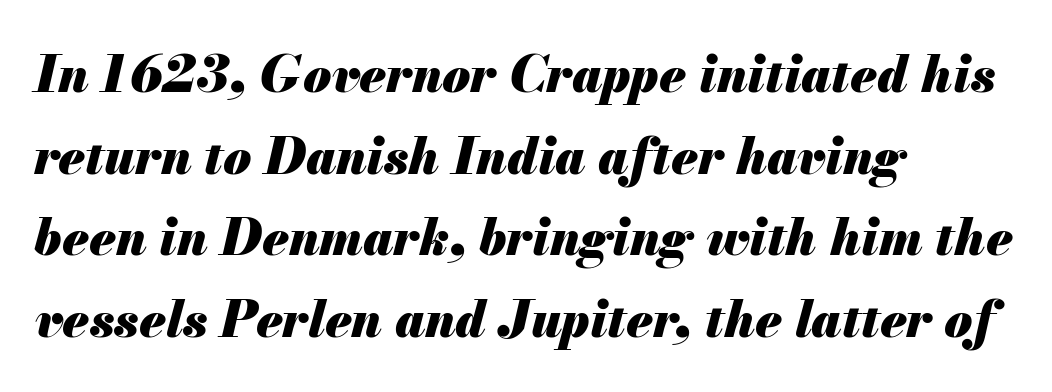
This sample uses an oblique cut, with every glyph tilted off the vertical. This sample keeps an unexceptional amount of space between lines. A full-strength bold gives these letters their thick strokes. The rag falls on the right side of this text block. Here the glyphs are tracked normally, forming tight word shapes.
